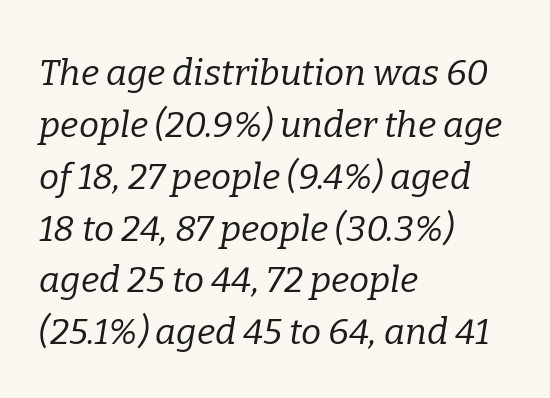
Q: Is the text bold? A: No.
Q: Is the text italic (slanted)? A: Yes, it leans right by about 9 degrees.
Q: Is the typeface a serif or a sans-serif typeface? A: Serif.
Q: Is the text underlined? A: No.
Q: How is the paragraph aligned? A: Left-aligned.
Q: Is the spacing between letters normal or unusually wide? A: Normal.
Q: Is the spacing between lines tight, normal or loose? A: Normal.
Q: Width (condensed, normal, or wide)? A: Normal.
Q: Stroke contrast? A: Low.
Q: x-height? A: Medium.
Q: Monospaced? A: No.
